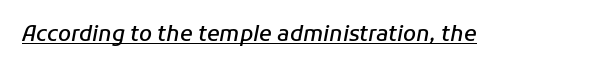
Every character sits at an angle, as italics do. A bit beefed up — I'd call it semibold rather than bold. What decoration does the sample have? An underline. Does extra space separate the letters? No, they use regular spacing.
